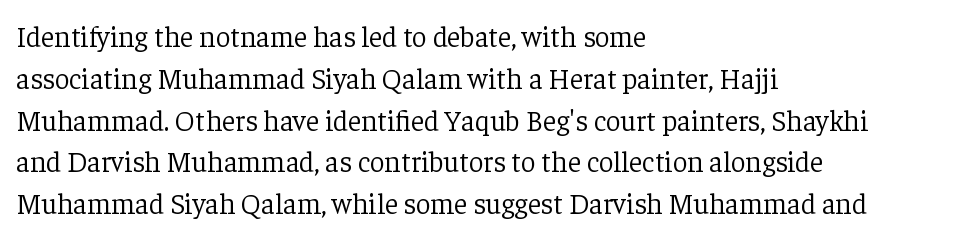
{"serif": "yes", "italic": "no", "bold": "no", "weight": "light", "width": "normal", "stroke_contrast": "low", "x_height": "medium", "monospaced": "no", "underline": "no", "align": "left", "line_spacing": "normal", "line_spacing_ratio": 1.44, "letter_spacing": "normal", "letter_spacing_em": 0.0, "glyph_px": 29}
